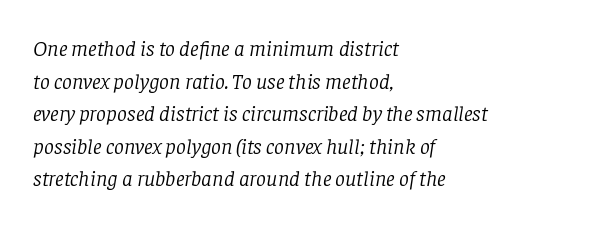
Leading: standard. Weight: not bold — regular or lighter. Look at the tracking — it's just the regular setting, nothing added. Rule under the text: the space is simply empty. Alignment: flush left.
